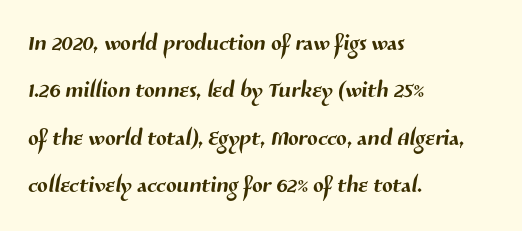
Q: Is the typeface a serif or a sans-serif typeface? A: Sans-serif.
Q: Is the text underlined? A: No.
Q: How is the paragraph aligned? A: Left-aligned.
Q: Is the spacing between letters normal or unusually wide? A: Normal.
Q: Is the spacing between lines tight, normal or loose? A: Normal.
Q: Width (condensed, normal, or wide)? A: Normal.
Q: Stroke contrast? A: Medium.
Q: x-height? A: Medium.
Q: Monospaced? A: No.
